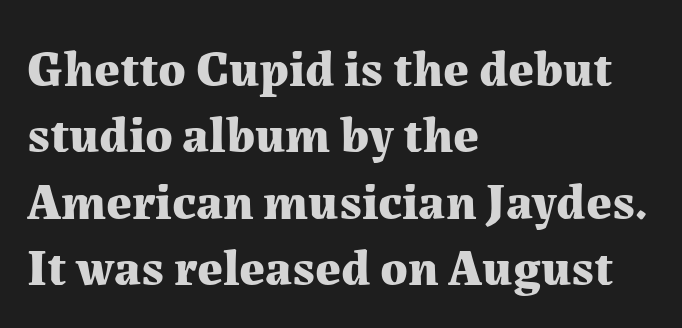
The rendering shows small feet on the letterforms — a serif design. Evenly set lines give the paragraph a standard silhouette. Is the block centered? No — it sits flush against the left margin. Ordinary non-slanted type is in use.
